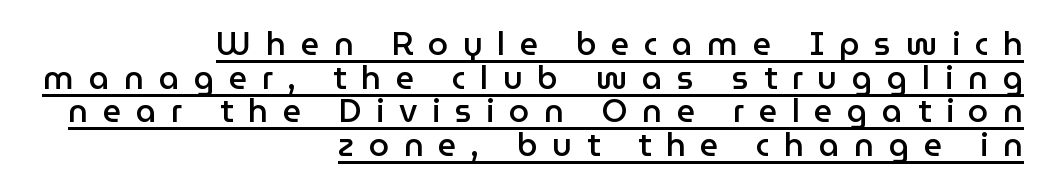
Whoever set this chose condensed vertical rhythm over breathing room. Every stem runs plumb, perpendicular to the baseline. The letters advance in unequal steps, a hallmark of proportional type. Letterform terminals end flat and unadorned throughout the passage. Spacing between characters has been opened up far beyond the box default.
